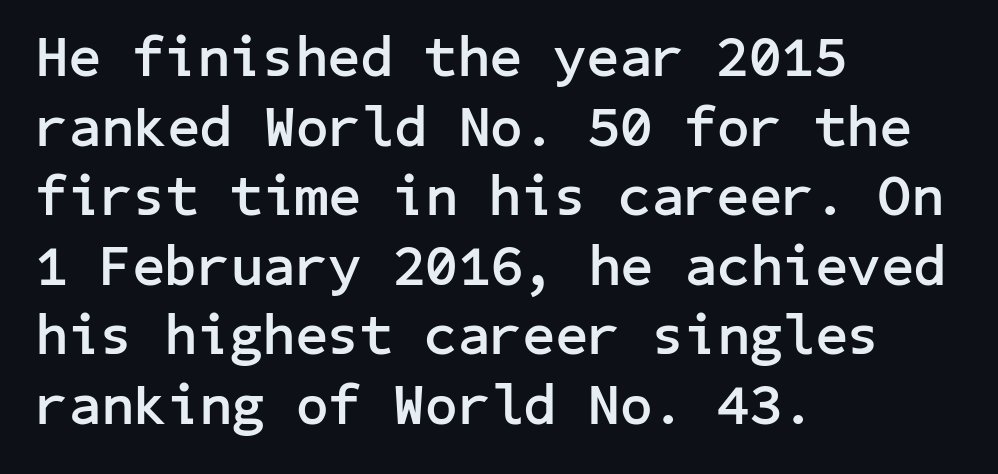
{"serif": "no", "italic": "no", "bold": "yes", "weight": "semibold", "width": "normal", "stroke_contrast": "low", "x_height": "medium", "underline": "no", "align": "left", "line_spacing_ratio": 1.22, "letter_spacing": "normal", "letter_spacing_em": 0.0, "glyph_px": 57}
